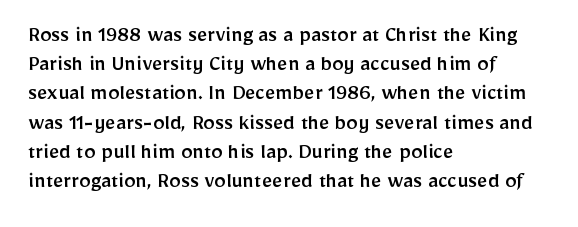
{"italic": "no", "underline": "no", "align": "left", "line_spacing": "normal", "line_spacing_ratio": 1.27, "letter_spacing": "normal", "letter_spacing_em": 0.0, "glyph_px": 23}
